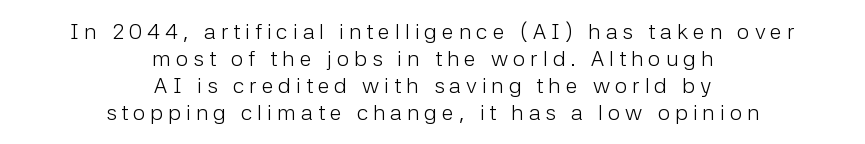
Q: Is the text bold? A: No.
Q: Is the text italic (slanted)? A: No, it is upright.
Q: Is the text underlined? A: No.
Q: How is the paragraph aligned? A: Centered.
Q: Is the spacing between letters normal or unusually wide? A: Unusually wide.
